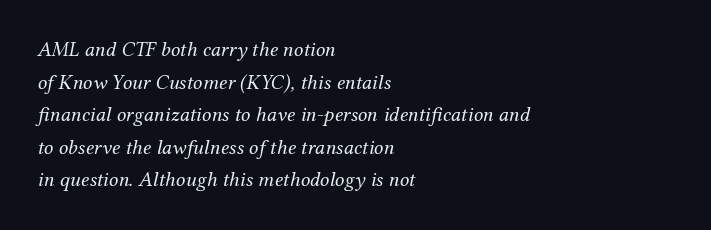
The image shows 21 px text type, italic (leaning right); set left-aligned, normal line spacing (1.55x), normal letter spacing, not underlined.
